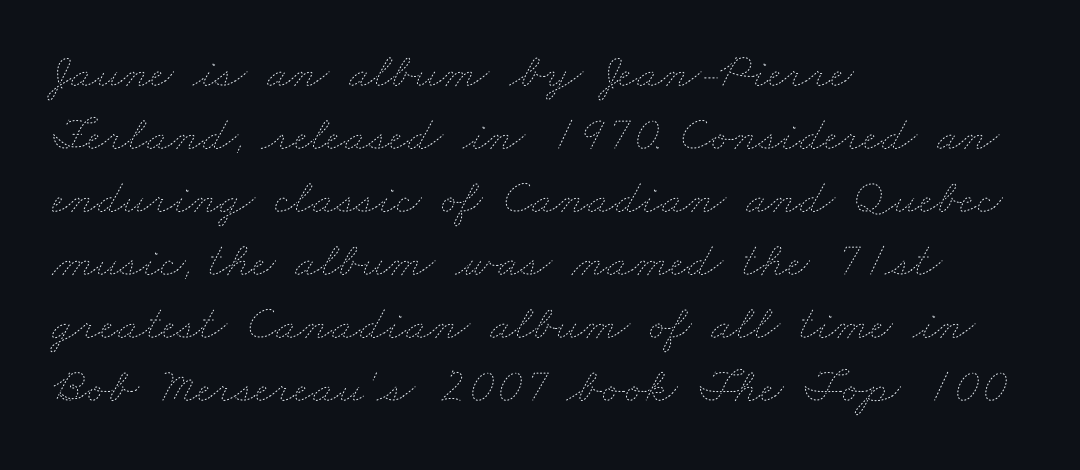
{"bold": "no", "weight": "thin", "width": "wide", "stroke_contrast": "low", "x_height": "small", "monospaced": "no", "underline": "no", "align": "left", "line_spacing": "normal", "line_spacing_ratio": 1.26, "letter_spacing": "normal", "letter_spacing_em": 0.0, "glyph_px": 50}
